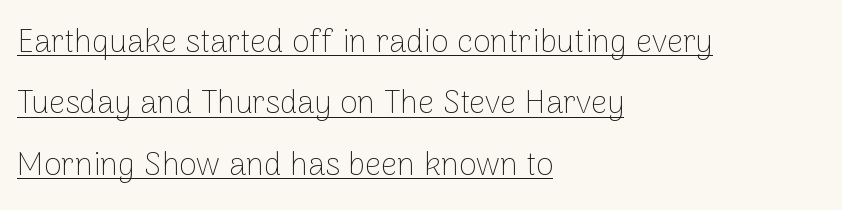
Where is the straight margin? On the left. Summary of vertical rhythm: relaxed, with wide interline spacing. What kind of face is this? One without serifs — a sans. Italic: no, the glyphs are upright roman.
